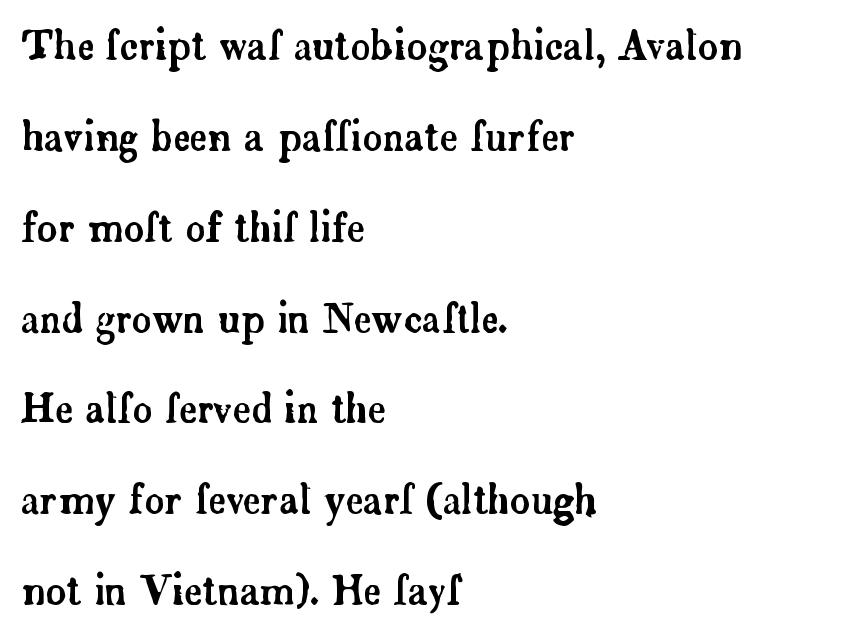
{"serif": "yes", "italic": "no", "width": "normal", "stroke_contrast": "low", "x_height": "small", "monospaced": "no", "underline": "no", "align": "left", "line_spacing": "loose", "line_spacing_ratio": 2.33, "letter_spacing": "normal", "letter_spacing_em": 0.0, "glyph_px": 39}
